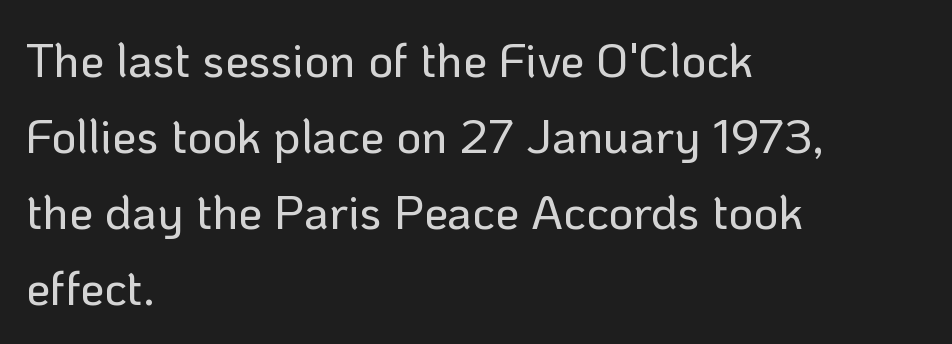
Q: Is the text italic (slanted)? A: No, it is upright.
Q: Is the typeface a serif or a sans-serif typeface? A: Sans-serif.
Q: Is the text underlined? A: No.
Q: How is the paragraph aligned? A: Left-aligned.
Q: Is the spacing between letters normal or unusually wide? A: Normal.
Q: Is the spacing between lines tight, normal or loose? A: Normal.
Q: Width (condensed, normal, or wide)? A: Normal.
Q: Stroke contrast? A: Low.
Q: x-height? A: Medium.
Q: Monospaced? A: No.
